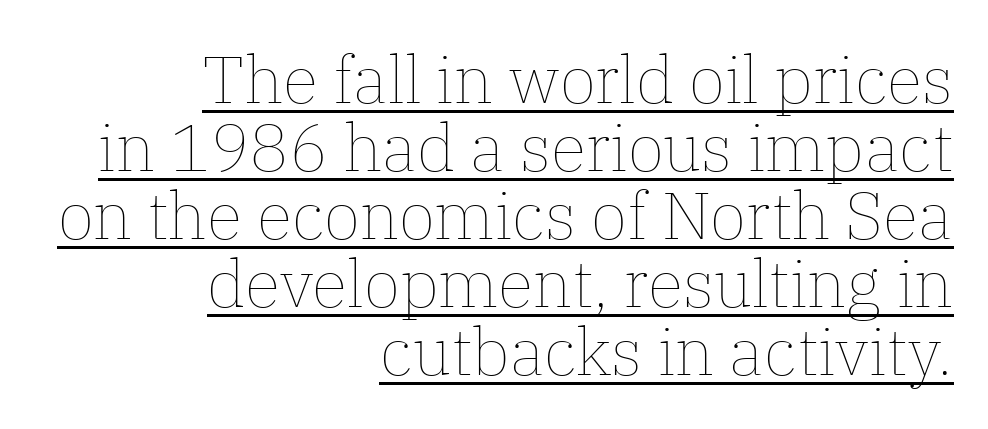
The specimen includes a rule beneath the text block's lines. Nothing heavy about these letters — not bold at all. The line texture is even and compact thanks to regular tracking. Rendered with straight, roman letterforms. Note the varied advance widths — an 'i' is clearly narrower than an 'm'. The ragged edge is on the left, which tells us the setting is flush right.
